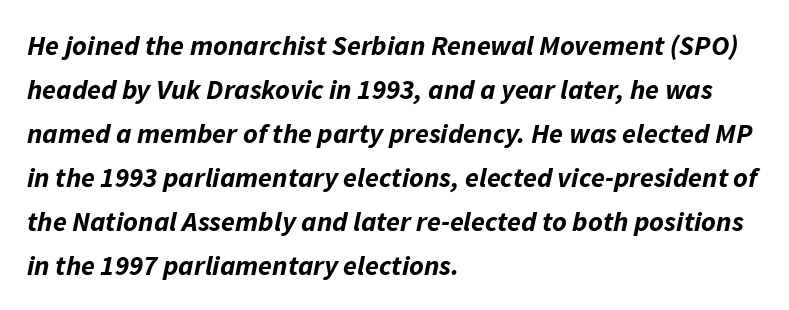
Q: Is the text bold? A: Yes.
Q: Is the text italic (slanted)? A: Yes, it leans right by about 11 degrees.
Q: Is the text underlined? A: No.
Q: How is the paragraph aligned? A: Left-aligned.
Q: Is the spacing between letters normal or unusually wide? A: Normal.
Q: Is the spacing between lines tight, normal or loose? A: Normal.
Q: Width (condensed, normal, or wide)? A: Normal.
Q: Stroke contrast? A: Low.
Q: x-height? A: Medium.
Q: Monospaced? A: No.
